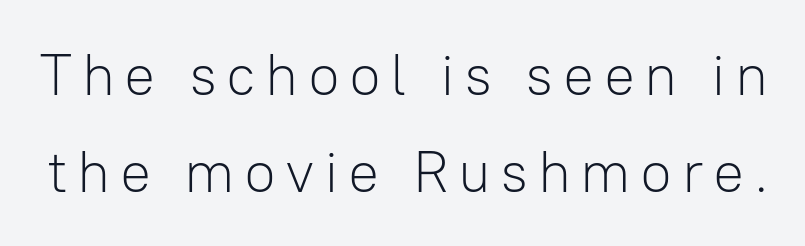
{"serif": "no", "italic": "no", "bold": "no", "weight": "light", "width": "normal", "stroke_contrast": "low", "x_height": "medium", "monospaced": "no", "underline": "no", "line_spacing": "normal", "line_spacing_ratio": 1.68, "glyph_px": 58}
